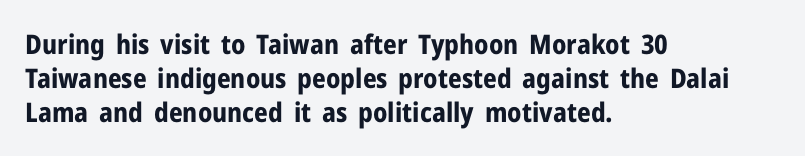
{"italic": "no", "bold": "yes", "underline": "no", "align": "left", "line_spacing": "normal", "line_spacing_ratio": 1.26, "letter_spacing": "normal", "letter_spacing_em": 0.0, "glyph_px": 27}
